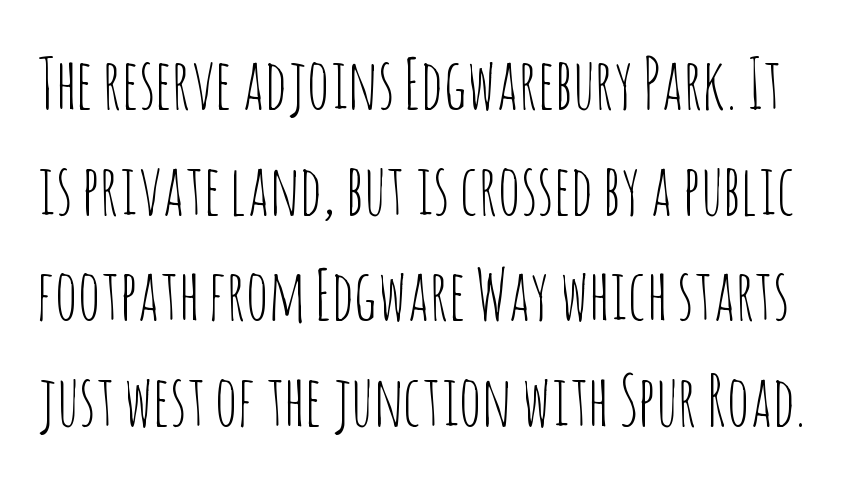
The image shows 70 px thin, condensed sans-serif type, upright; set normal line spacing (1.51x), normal letter spacing, not underlined; low stroke contrast and a large x-height.
